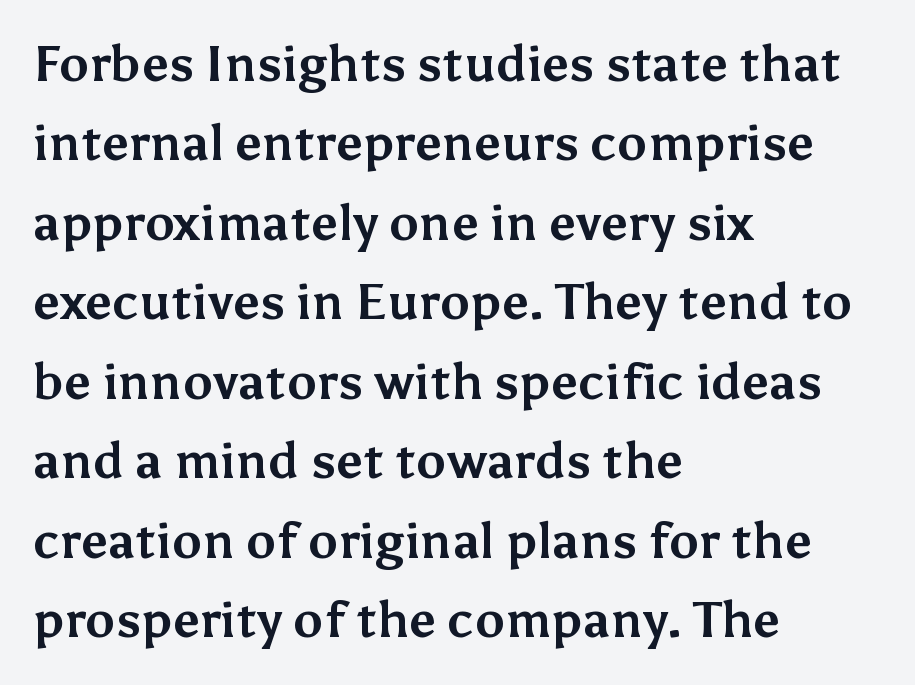
Each glyph is drawn with heavy, bold strokes. Nope, no serifs anywhere on these letters. Check the space under the baseline: it is left empty. Successive baselines arrive at the customary interval. Left-aligned paragraph, ragged on the right.
